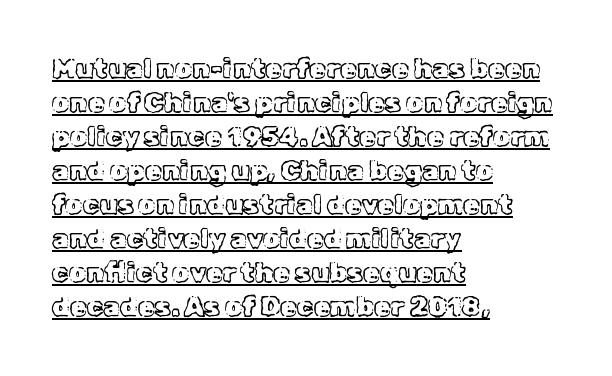
The image shows 27 px text type, upright; set left-aligned, normal line spacing (1.26x), normal letter spacing, underlined.
